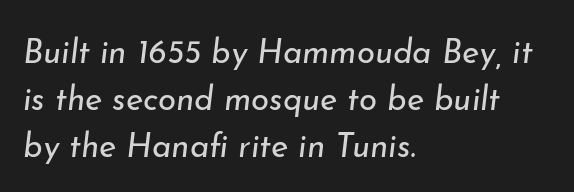
Is this a fixed-width face? No — the glyphs have proportional, varying widths. The specimen omits any rule beneath the text block's lines. If you measured baseline to baseline, you'd find a middling distance. Ink coverage per letter is moderate at most. In terms of letterspacing, this is plain default setting.
